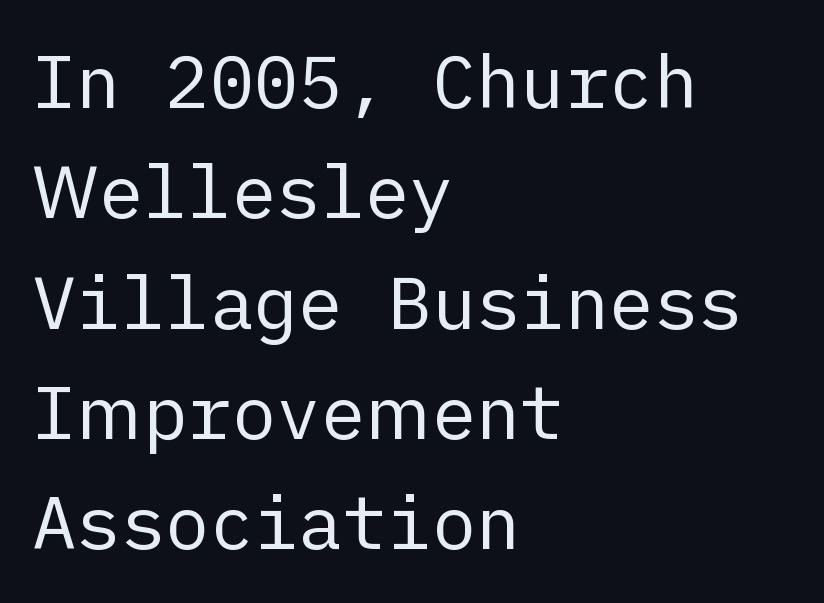
The typesetting does not lean heavy: it is not bold. This rendering features lettering with no underline. What's the leading like? Ordinary, nothing unusual. There is no visible air inserted between adjacent glyphs. Unlike italic type, these characters show no tilt at all.
